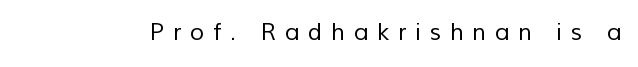
{"bold": "no", "underline": "no", "letter_spacing": "wide", "letter_spacing_em": 0.39, "glyph_px": 23}
